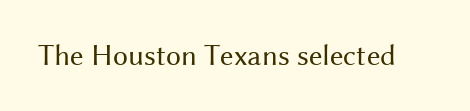
The image shows 30 px regular-weight sans-serif type, upright; set normal letter spacing, not underlined; medium stroke contrast and a medium x-height.
